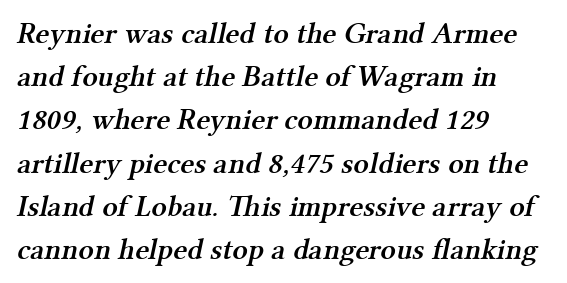
The image shows 30 px semibold serif type; set left-aligned, normal line spacing (1.44x), normal letter spacing, not underlined; medium stroke contrast and a medium x-height.
